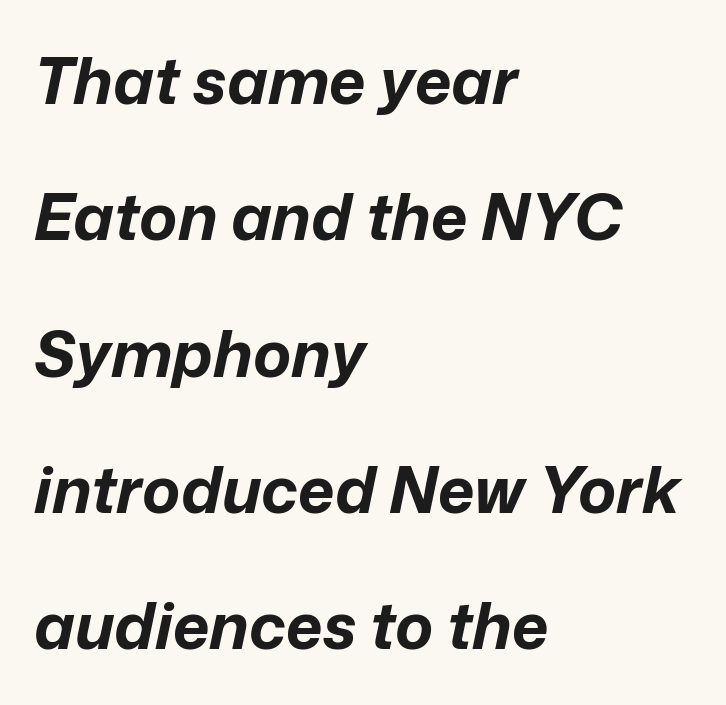
The image shows 64 px bold type, italic (leaning right); set left-aligned, loose line spacing (2.13x), normal letter spacing, not underlined; low stroke contrast and a medium x-height.
